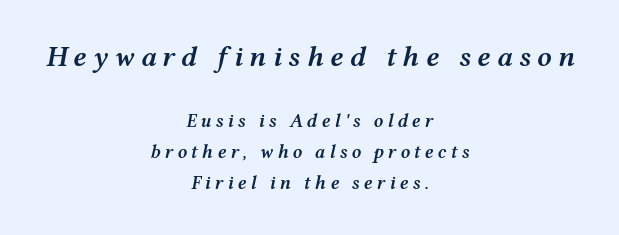
The image shows 29 px semibold, wide type, italic (leaning right); set centered, normal line spacing (1.63x), unusually wide letter spacing (+0.21 em), not underlined; the first (top) block is 1.53x larger; medium stroke contrast and a medium x-height.
